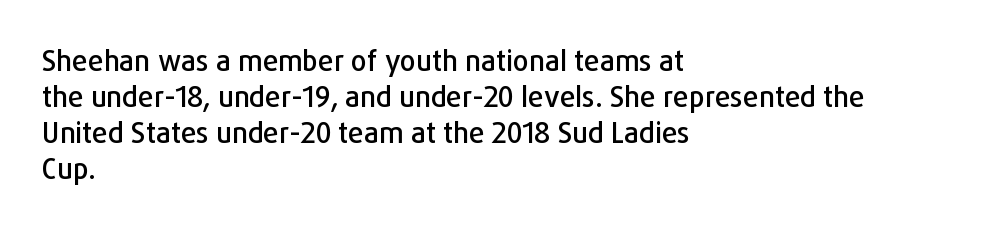
{"serif": "no", "italic": "no", "width": "normal", "stroke_contrast": "low", "x_height": "medium", "monospaced": "no", "underline": "no", "align": "left", "line_spacing": "normal", "line_spacing_ratio": 1.28, "letter_spacing": "normal", "letter_spacing_em": 0.0, "glyph_px": 28}
